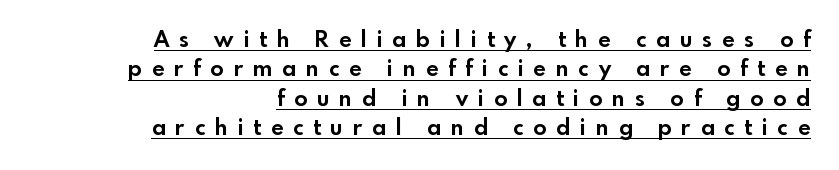
You can see a thin bar hugging the bottom of the glyphs. Posture: straight, roman, zero tilt. A full-strength bold gives these letters their thick strokes. Students, observe: this is what conventionally led text looks like.
